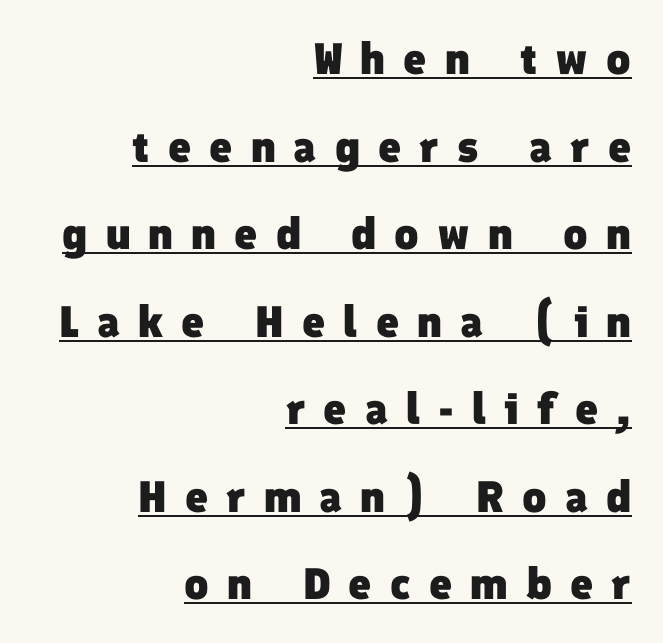
Q: Is the text bold? A: Yes.
Q: Is the typeface a serif or a sans-serif typeface? A: Sans-serif.
Q: Is the text underlined? A: Yes.
Q: How is the paragraph aligned? A: Right-aligned.
Q: Is the spacing between letters normal or unusually wide? A: Unusually wide.
Q: Is the spacing between lines tight, normal or loose? A: Loose.
Q: Width (condensed, normal, or wide)? A: Normal.
Q: Stroke contrast? A: Low.
Q: x-height? A: Medium.
Q: Monospaced? A: No.
